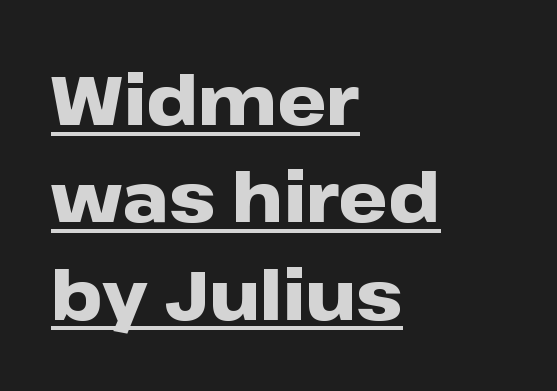
The image shows 69 px heavy, wide sans-serif type, upright; set left-aligned, normal line spacing (1.41x), normal letter spacing, underlined; low stroke contrast and a medium x-height.
